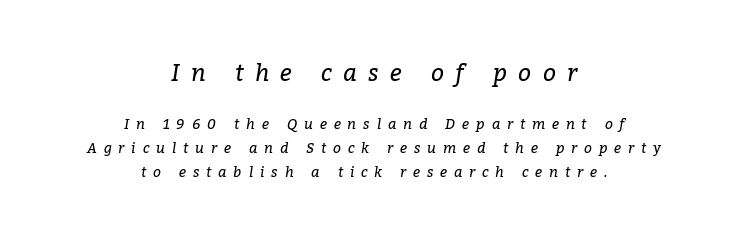
{"italic": "yes", "lean": "right", "slant_degrees": 9, "bold": "no", "underline": "no", "align": "center", "line_spacing_ratio": 1.71, "letter_spacing": "wide", "letter_spacing_em": 0.49, "larger_block": "first", "size_ratio": 1.64, "glyph_px": 23}
